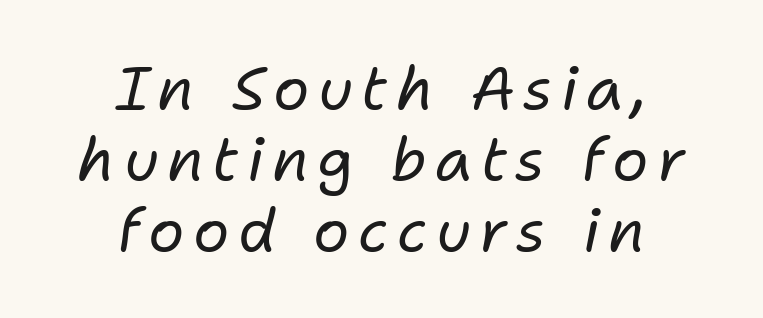
Q: Is the text bold? A: No.
Q: Is the text italic (slanted)? A: Yes, it leans right by about 11 degrees.
Q: Is the text underlined? A: No.
Q: How is the paragraph aligned? A: Centered.
Q: Width (condensed, normal, or wide)? A: Normal.
Q: Stroke contrast? A: Low.
Q: x-height? A: Medium.
Q: Monospaced? A: No.
